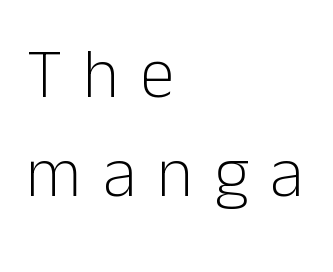
To sum up the face: it is a sans, with no serifs. In terms of letterspacing, this is a distinctly airy, spread setting. Every row of glyphs begins at an identical x-position on the left. This sample keeps an unexceptional amount of space between lines. The lettering holds an erect, upright posture throughout. Varying glyph widths throughout — classic text-font behaviour.
